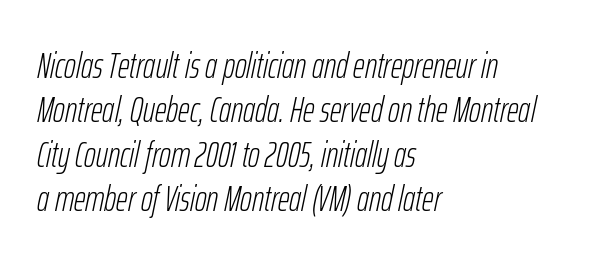
Q: Is the text bold? A: No.
Q: Is the text italic (slanted)? A: Yes, it leans right by about 12 degrees.
Q: Is the text underlined? A: No.
Q: How is the paragraph aligned? A: Left-aligned.
Q: Is the spacing between letters normal or unusually wide? A: Normal.
Q: Width (condensed, normal, or wide)? A: Condensed.
Q: Stroke contrast? A: Low.
Q: x-height? A: Medium.
Q: Monospaced? A: No.
